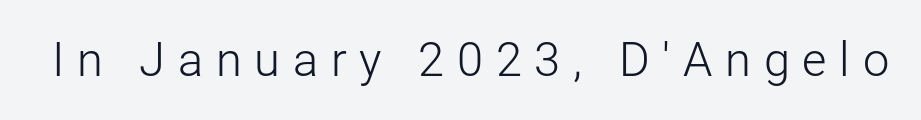
{"serif": "no", "italic": "no", "bold": "no", "weight": "light", "width": "normal", "stroke_contrast": "low", "x_height": "medium", "monospaced": "no", "underline": "no", "letter_spacing": "wide", "letter_spacing_em": 0.27, "glyph_px": 47}
